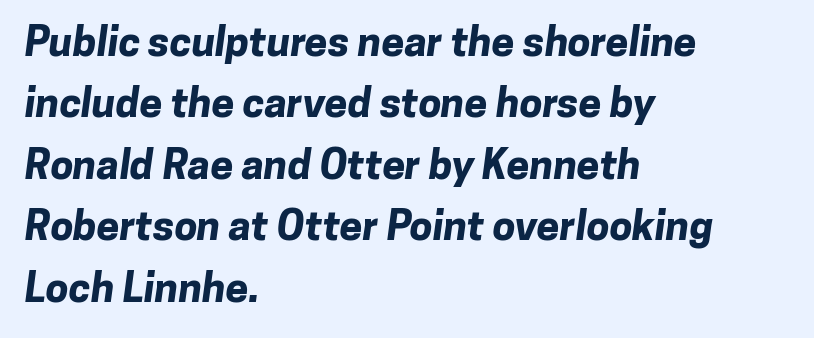
A sans-serif font was chosen for this passage. The letterforms sit shoulder to shoulder at normal distance. Here the designer chose a conventional face with non-uniform glyph widths. The space beneath each line is pristine and unruled. Notice how the passage keeps a crisp vertical edge on the left only. The vertical gap from one line to the next is medium.
